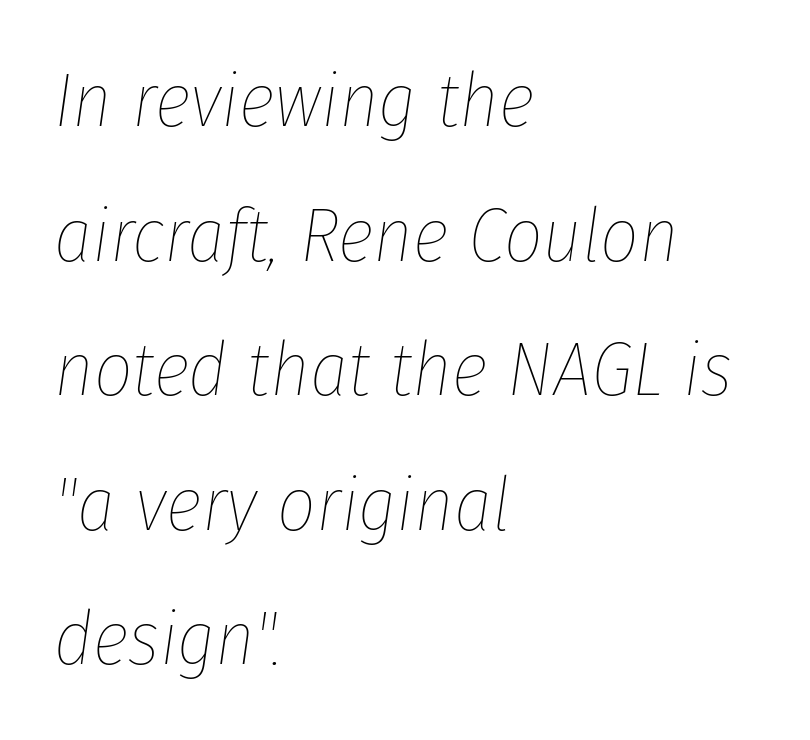
The image shows 76 px thin, condensed type, italic (leaning right); set left-aligned, line spacing 1.77x, normal letter spacing, not underlined; low stroke contrast and a medium x-height.
